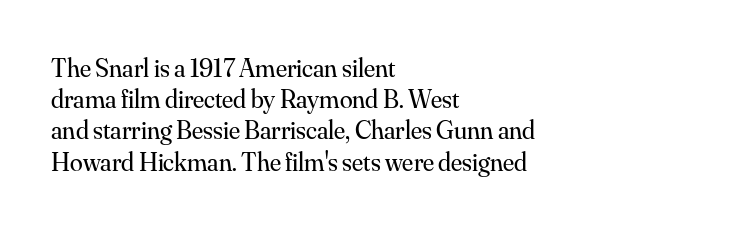
{"italic": "no", "bold": "no", "underline": "no", "align": "left", "line_spacing_ratio": 1.2, "letter_spacing": "normal", "letter_spacing_em": 0.0, "glyph_px": 26}
